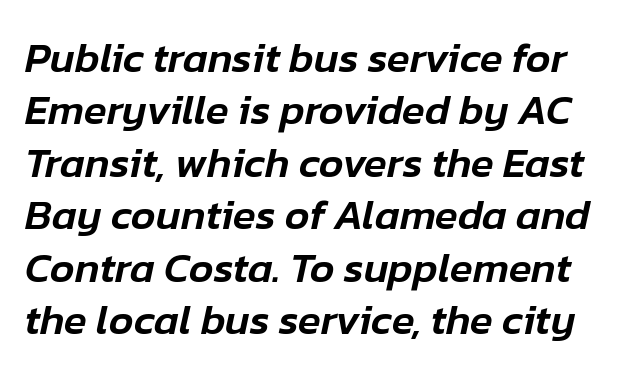
Q: Is the text italic (slanted)? A: Yes, it leans right by about 12 degrees.
Q: Is the text underlined? A: No.
Q: Is the spacing between letters normal or unusually wide? A: Normal.
Q: Is the spacing between lines tight, normal or loose? A: Normal.
Q: Width (condensed, normal, or wide)? A: Normal.
Q: Stroke contrast? A: Low.
Q: x-height? A: Medium.
Q: Monospaced? A: No.
